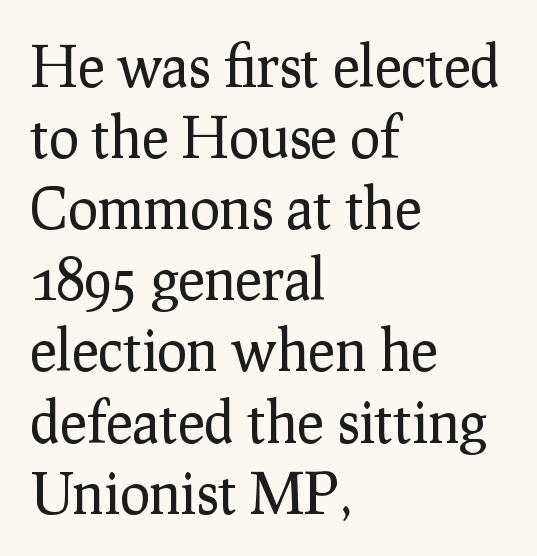
The image shows 56 px regular-weight serif type, upright; set left-aligned, normal line spacing (1.27x), normal letter spacing, not underlined; low stroke contrast and a medium x-height.
